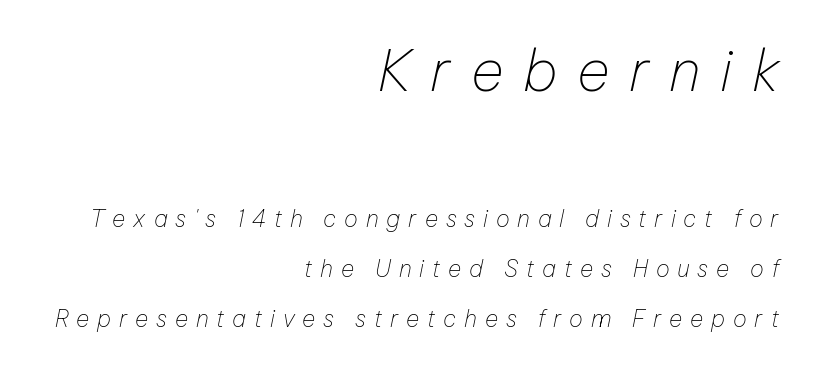
The image shows 57 px thin type, italic (leaning right); set right-aligned, loose line spacing (2.18x), unusually wide letter spacing (+0.34 em), not underlined; the first (top) block is 2.48x larger; low stroke contrast and a medium x-height.
